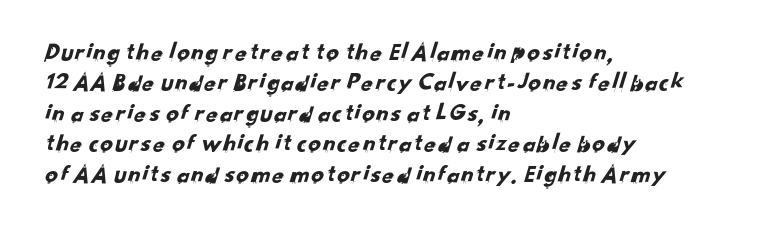
The image shows 25 px text type; set left-aligned, line spacing 1.22x, normal letter spacing, not underlined.
